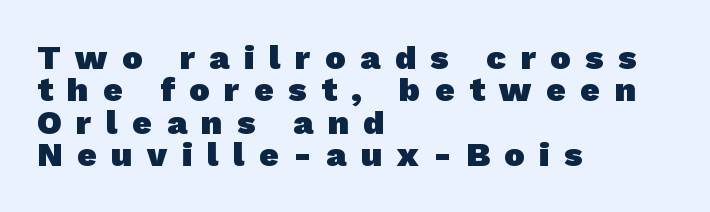
{"serif": "no", "bold": "yes", "weight": "heavy", "width": "normal", "stroke_contrast": "low", "x_height": "medium", "monospaced": "no", "underline": "no", "align": "left", "line_spacing": "tight", "line_spacing_ratio": 0.95, "letter_spacing": "wide", "letter_spacing_em": 0.43, "glyph_px": 34}
